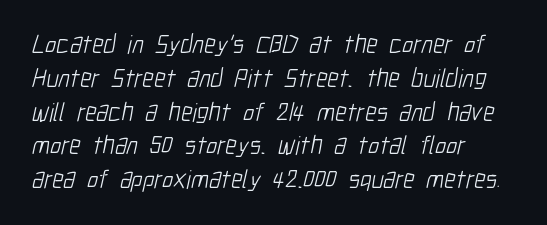
The image shows 26 px text type; set left-aligned, normal line spacing (1.3x), normal letter spacing, not underlined.
